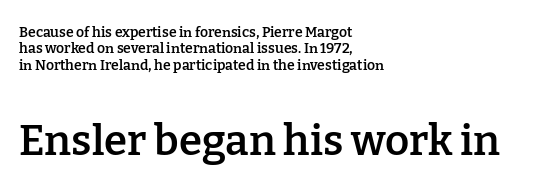
Q: Is the text bold? A: Semi-bold.
Q: Is the text italic (slanted)? A: No, it is upright.
Q: Is the typeface a serif or a sans-serif typeface? A: Serif.
Q: Is the text underlined? A: No.
Q: How is the paragraph aligned? A: Left-aligned.
Q: Is the spacing between letters normal or unusually wide? A: Normal.
Q: Which block of text is set in a larger size, the first (top) or the second (bottom)? A: The second (bottom) one.
Q: Width (condensed, normal, or wide)? A: Normal.
Q: Stroke contrast? A: Low.
Q: x-height? A: Medium.
Q: Monospaced? A: No.
